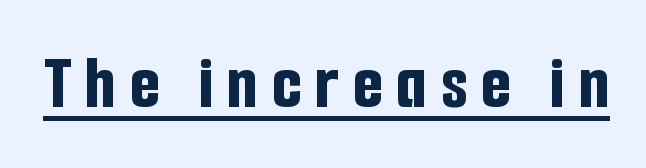
Is the type bold? Yes — the strokes are clearly thick and heavy. Designer's note — italics off, roman on. Are there feet on the stems? There aren't — it's a sans. You could not count columns in this text — the font is proportionally spaced.
